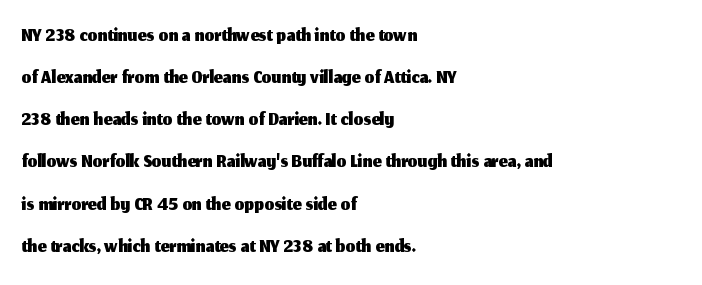
The lines are quadded left. Check where the strokes stop: nothing finishes them off — pure sans. Underline: absent. The type is set solid horizontally, with unmodified tracking. Unlike italic type, these characters show no tilt at all. The rows are spaced the way most documents space them.
